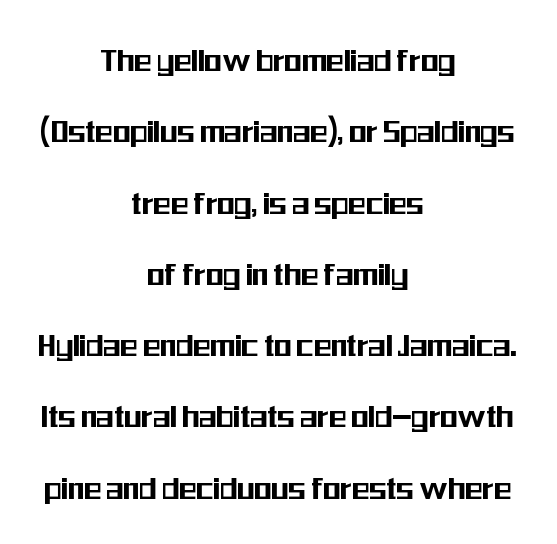
{"serif": "no", "italic": "no", "width": "condensed", "stroke_contrast": "medium", "x_height": "medium", "monospaced": "no", "underline": "no", "align": "center", "line_spacing": "loose", "line_spacing_ratio": 1.98, "letter_spacing": "normal", "letter_spacing_em": 0.0, "glyph_px": 36}
